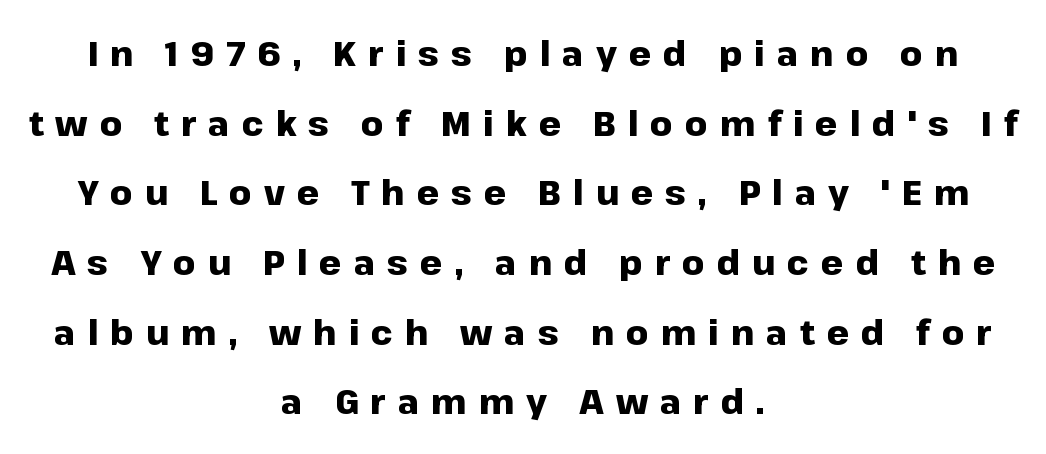
The image shows 35 px heavy sans-serif type, upright; set centered, loose line spacing (1.99x), unusually wide letter spacing (+0.34 em), not underlined; low stroke contrast and a medium x-height.
